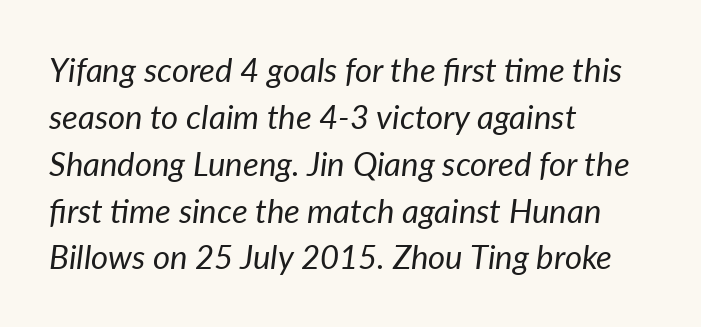
If you measured baseline to baseline, you'd find a middling distance. Nobody drew a line under any word here. The passage shown is typed in a proportional face where columns would drift. This rendering leaves character spacing at its baseline value.
